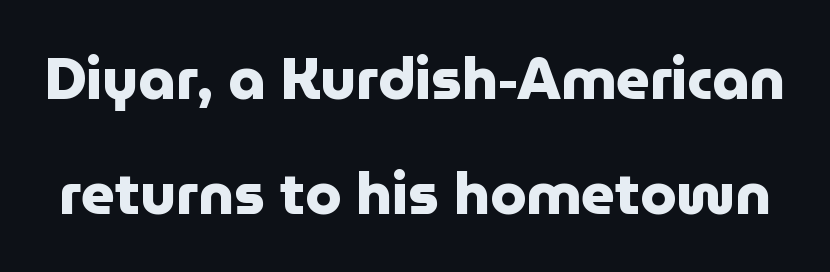
The image shows 58 px heavy sans-serif type, upright; set loose line spacing (1.98x), normal letter spacing, not underlined; low stroke contrast and a medium x-height.
